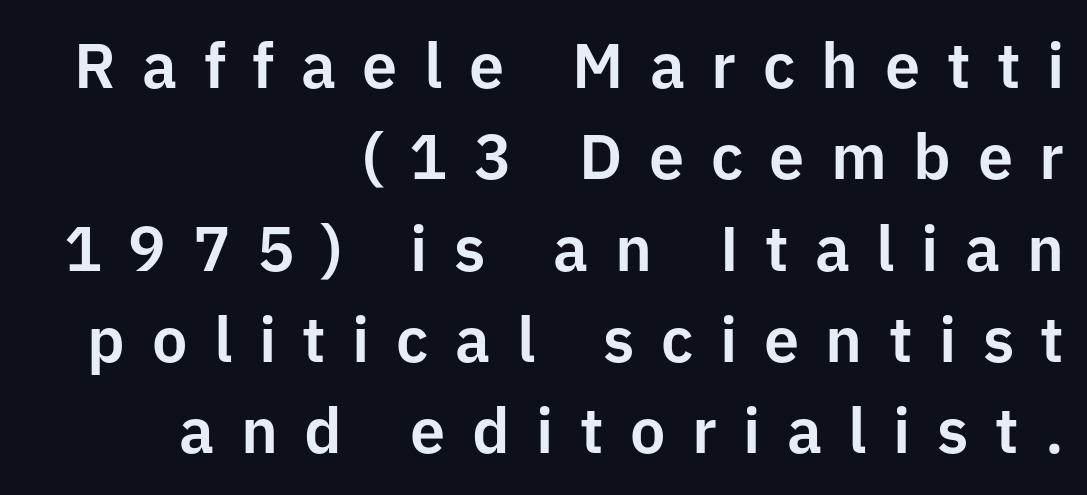
Posture: straight, roman, zero tilt. The rendering uses a moderate line-height, typical for paragraphs. Character widths vary here, with narrow letters taking less room than wide ones. Honestly, the letter spacing is so wide it's the main thing you notice.
